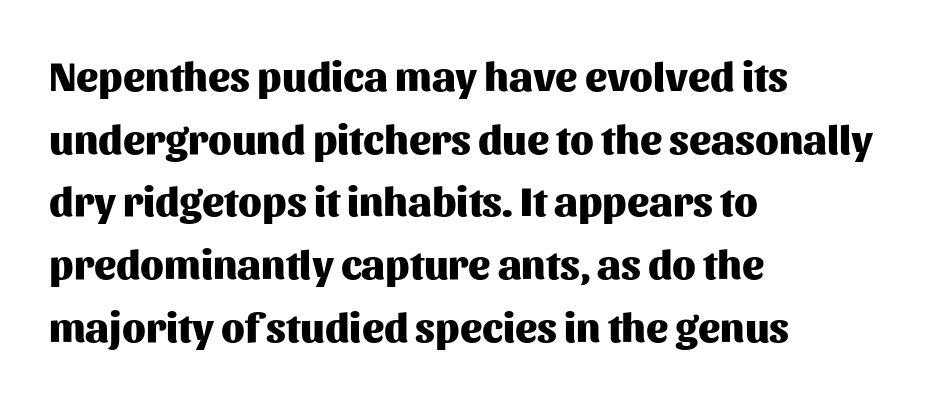
The image shows 41 px heavy sans-serif type, upright; set left-aligned, normal line spacing (1.53x), normal letter spacing, not underlined; medium stroke contrast and a medium x-height.
